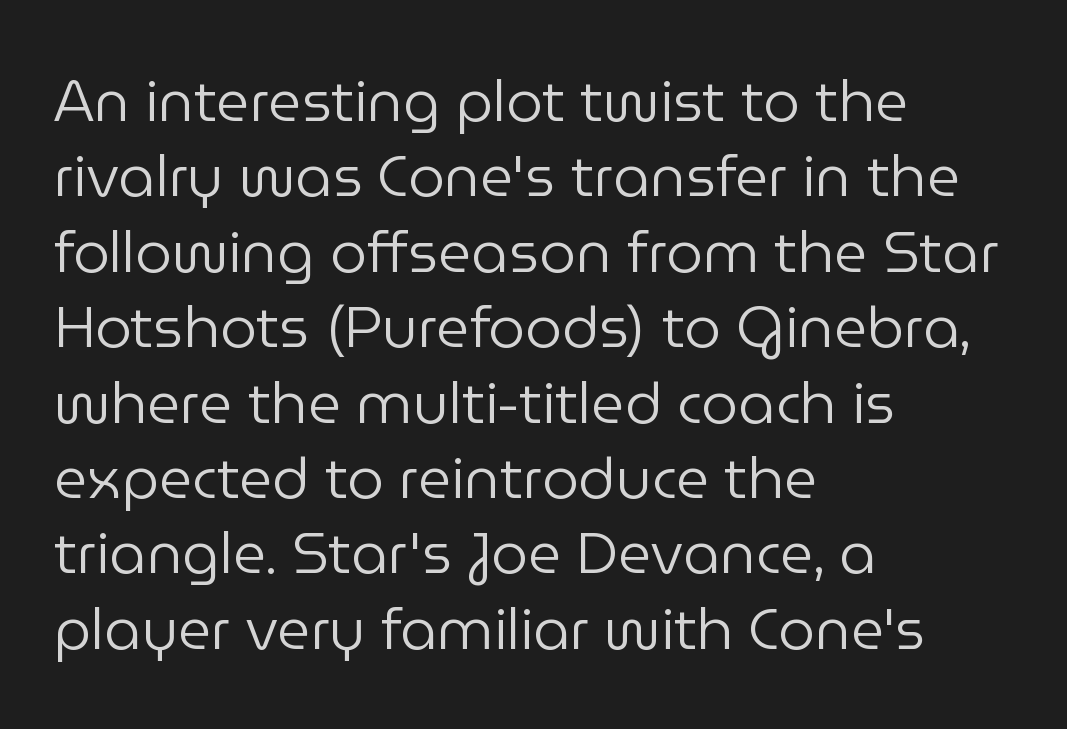
Q: Is the text bold? A: No.
Q: Is the text italic (slanted)? A: No, it is upright.
Q: Is the typeface a serif or a sans-serif typeface? A: Sans-serif.
Q: Is the text underlined? A: No.
Q: How is the paragraph aligned? A: Left-aligned.
Q: Is the spacing between letters normal or unusually wide? A: Normal.
Q: Is the spacing between lines tight, normal or loose? A: Normal.
Q: Width (condensed, normal, or wide)? A: Normal.
Q: Stroke contrast? A: Low.
Q: x-height? A: Medium.
Q: Monospaced? A: No.
